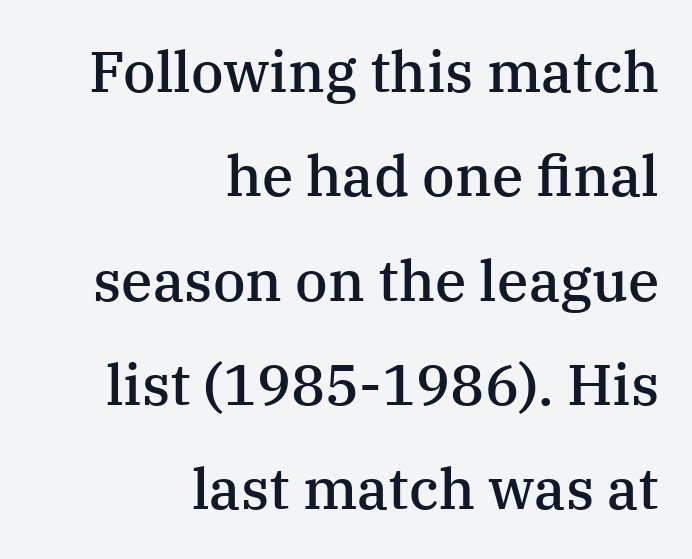
Q: Is the text bold? A: Semi-bold.
Q: Is the text italic (slanted)? A: No, it is upright.
Q: Is the typeface a serif or a sans-serif typeface? A: Serif.
Q: Is the text underlined? A: No.
Q: How is the paragraph aligned? A: Right-aligned.
Q: Is the spacing between letters normal or unusually wide? A: Normal.
Q: Width (condensed, normal, or wide)? A: Normal.
Q: Stroke contrast? A: Medium.
Q: x-height? A: Medium.
Q: Monospaced? A: No.
